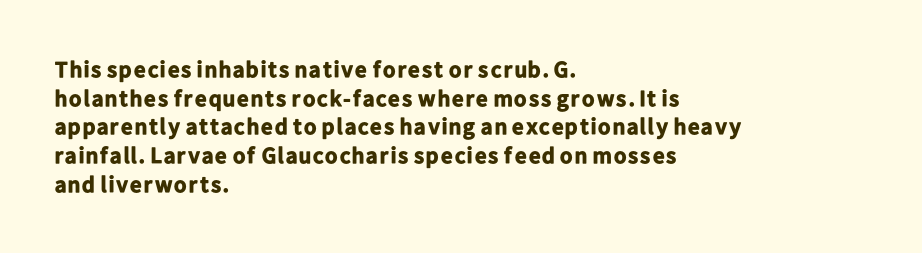
Q: Is the text bold? A: Yes.
Q: Is the text italic (slanted)? A: No, it is upright.
Q: Is the text underlined? A: No.
Q: How is the paragraph aligned? A: Left-aligned.
Q: Is the spacing between letters normal or unusually wide? A: Normal.
Q: Is the spacing between lines tight, normal or loose? A: Normal.
